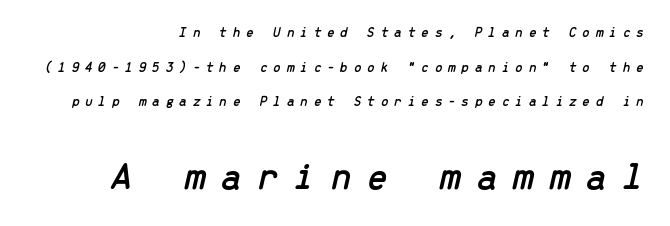
Yep, that's italic — everything's leaning. The type is letterspaced generously, with wide tracking. Spacing verdict: monospaced, one width for all characters. The text block is weighted toward the right margin, trailing off unevenly leftward. The vertical gap from one line to the next is large. Larger block? The one below; the one above is distinctly smaller.
